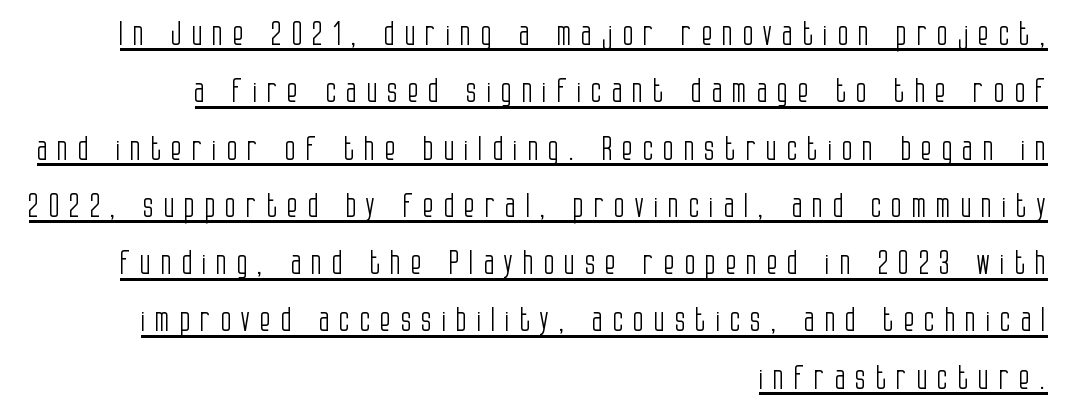
Are there feet on the stems? There aren't — it's a sans. The axis of the letterforms is exactly vertical. A typesetter would call this proportional, since set widths differ per character. Someone cranked the tracking dial way up on this one. Has an underline been added? It has. Every row of glyphs terminates at an identical x-position on the right.
